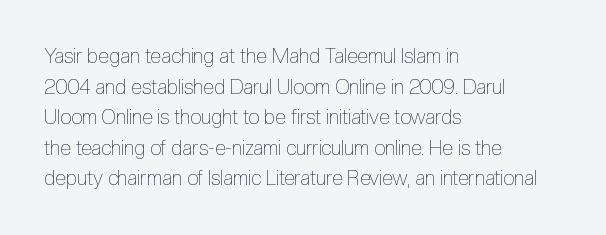
{"italic": "no", "bold": "no", "underline": "no", "align": "left", "line_spacing": "normal", "line_spacing_ratio": 1.53, "letter_spacing": "normal", "letter_spacing_em": 0.0, "glyph_px": 20}
